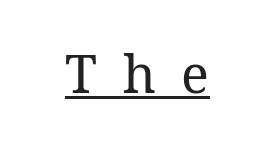
Q: Is the text bold? A: No.
Q: Is the text italic (slanted)? A: No, it is upright.
Q: Is the text underlined? A: Yes.
Q: Is the spacing between letters normal or unusually wide? A: Unusually wide.
Q: Width (condensed, normal, or wide)? A: Normal.
Q: Stroke contrast? A: Medium.
Q: x-height? A: Medium.
Q: Monospaced? A: No.
